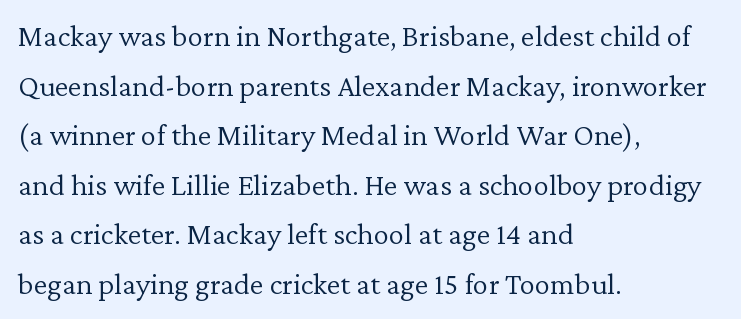
{"serif": "yes", "italic": "no", "bold": "no", "weight": "light", "width": "normal", "stroke_contrast": "low", "x_height": "medium", "monospaced": "no", "underline": "no", "align": "left", "line_spacing": "normal", "line_spacing_ratio": 1.6, "letter_spacing": "normal", "letter_spacing_em": 0.0, "glyph_px": 31}
